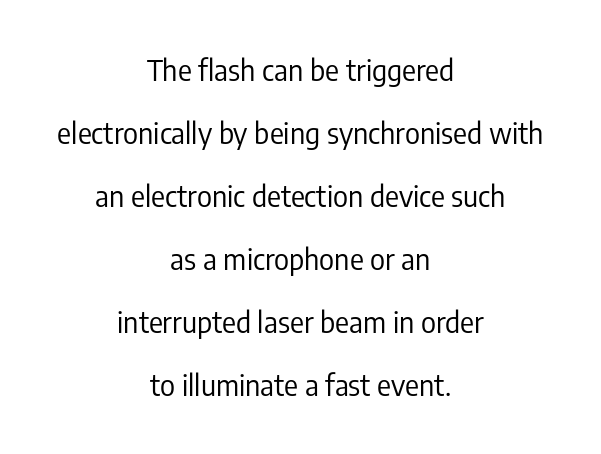
The image shows 29 px regular-weight, condensed sans-serif type, upright; set centered, loose line spacing (2.17x), normal letter spacing, not underlined; low stroke contrast and a medium x-height.
